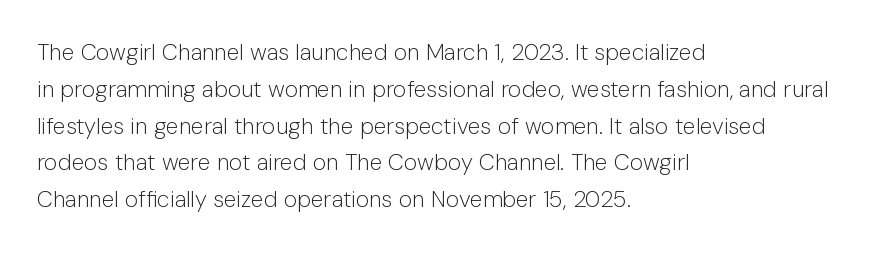
The rendering uses a moderate line-height, typical for paragraphs. The cut favours lightness, reaching ordinary text weight at its darkest. This is roman type, the default non-slanted kind. A student would call this left alignment; a typographer would say flush left, rag right. Honestly, there is no underline to notice here at all. The letterforms sit shoulder to shoulder at normal distance.
